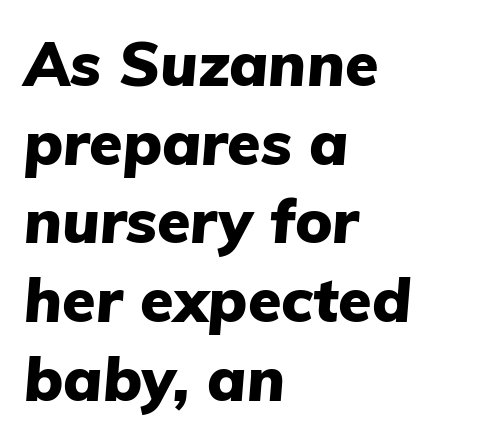
Q: Is the text bold? A: Yes.
Q: Is the text italic (slanted)? A: Yes, it leans right by about 5 degrees.
Q: Is the text underlined? A: No.
Q: How is the paragraph aligned? A: Left-aligned.
Q: Is the spacing between letters normal or unusually wide? A: Normal.
Q: Is the spacing between lines tight, normal or loose? A: Normal.
Q: Width (condensed, normal, or wide)? A: Normal.
Q: Stroke contrast? A: Low.
Q: x-height? A: Medium.
Q: Monospaced? A: No.
